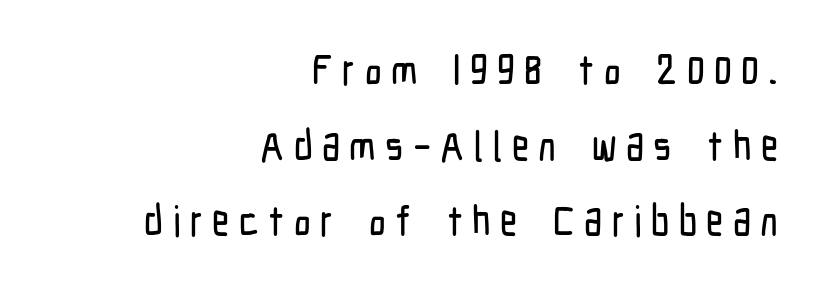
The image shows 42 px condensed sans-serif type, upright; set right-aligned, line spacing 1.8x, unusually wide letter spacing (+0.22 em), not underlined; low stroke contrast and a medium x-height.
